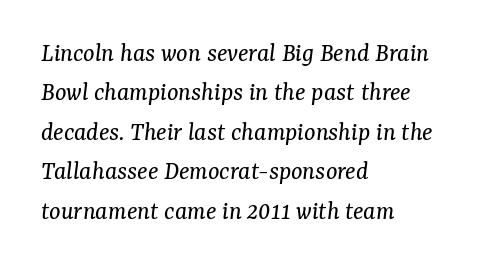
The image shows 27 px text type, italic (leaning right); set left-aligned, normal line spacing (1.46x), normal letter spacing, not underlined.
